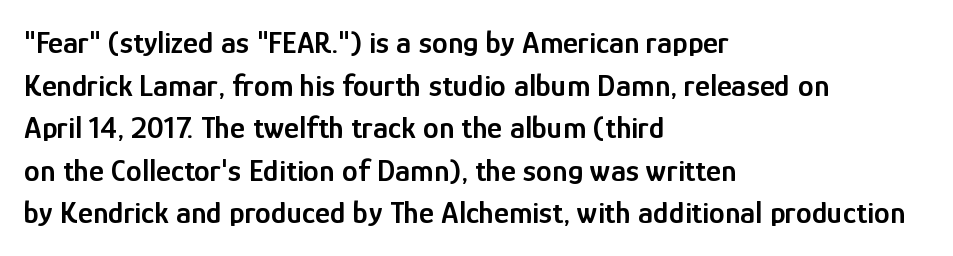
Each new line begins a customary step beneath the previous one. Do the letters lean? They stand straight. The string is rendered with underlining switched off. Look at the bottom of the vertical strokes: they stop flat, with no serifs. Short and long lines alike share a common starting point at left. You could not count columns in this text — the font is proportionally spaced.
